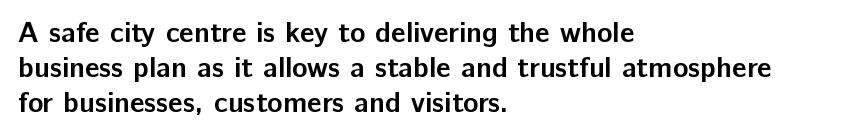
{"serif": "no", "italic": "no", "bold": "yes", "weight": "semibold", "width": "normal", "stroke_contrast": "low", "x_height": "medium", "monospaced": "no", "underline": "no", "align": "left", "line_spacing_ratio": 1.21, "letter_spacing": "normal", "letter_spacing_em": 0.0, "glyph_px": 29}
